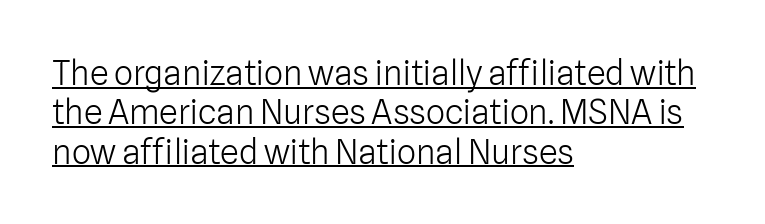
The typography opts for an upright posture over an oblique one. Compared with a typical body face, this is equally light or lighter still. Serifs: no, the terminals of the letterforms are clean. Note the varied advance widths — an 'i' is clearly narrower than an 'm'. Line beginnings align vertically; line endings do not. This is underlined copy, the kind a proofreader might mark for attention.
